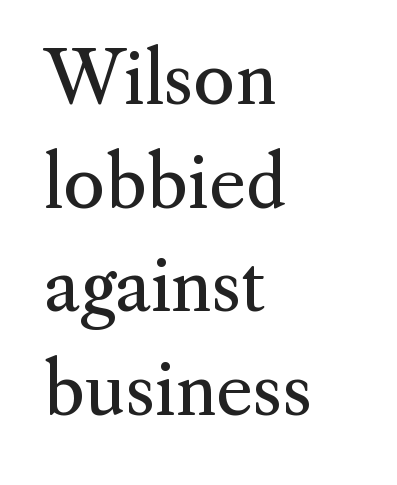
Ordinary non-slanted type is in use. This reads as an unemphasized weight, regular at the heaviest. Note the varied advance widths — an 'i' is clearly narrower than an 'm'. Does the copy run flush right? No — it runs flush left.
